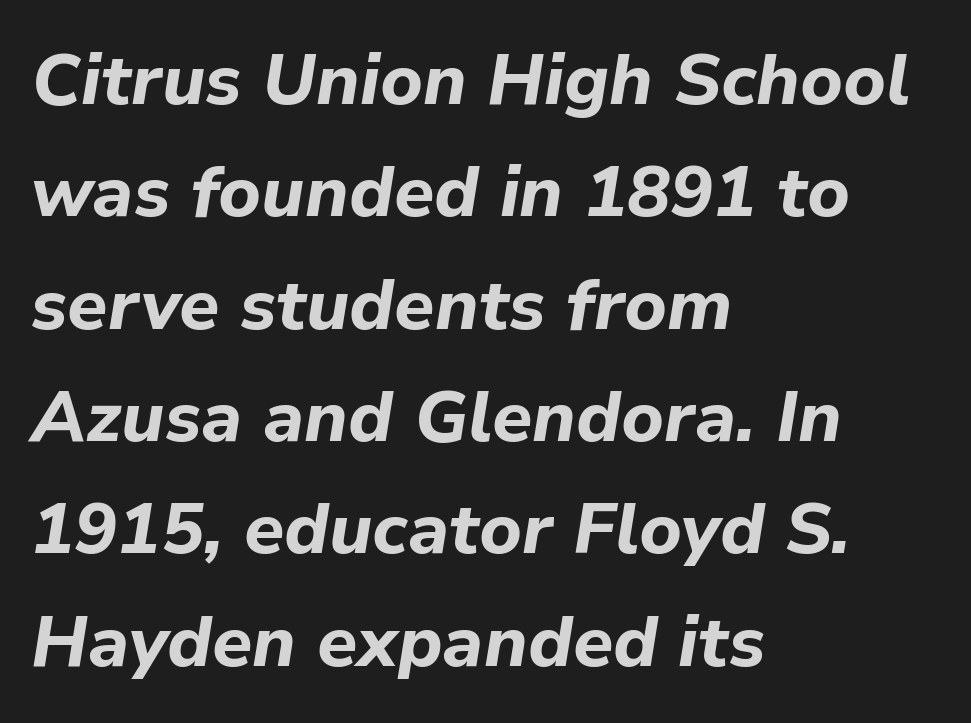
{"italic": "yes", "lean": "right", "slant_degrees": 9, "bold": "yes", "weight": "bold", "width": "normal", "stroke_contrast": "low", "x_height": "medium", "monospaced": "no", "underline": "no", "align": "left", "line_spacing": "normal", "line_spacing_ratio": 1.56, "letter_spacing": "normal", "letter_spacing_em": 0.0, "glyph_px": 72}
